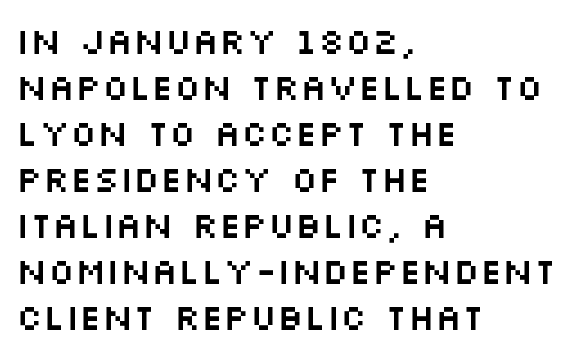
Q: Is the text italic (slanted)? A: No, it is upright.
Q: Is the typeface a serif or a sans-serif typeface? A: Sans-serif.
Q: Is the text underlined? A: No.
Q: How is the paragraph aligned? A: Left-aligned.
Q: Is the spacing between letters normal or unusually wide? A: Normal.
Q: Is the spacing between lines tight, normal or loose? A: Normal.
Q: Width (condensed, normal, or wide)? A: Wide.
Q: Stroke contrast? A: Medium.
Q: x-height? A: Large.
Q: Monospaced? A: No.
